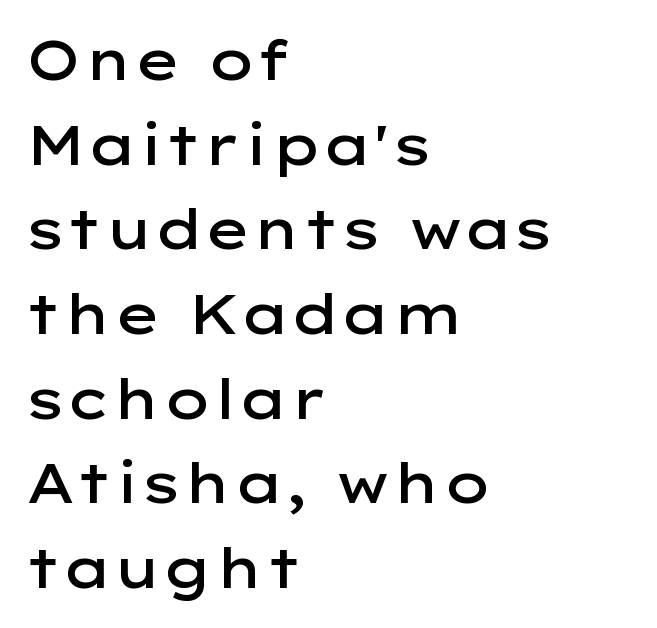
Character widths vary here, with narrow letters taking less room than wide ones. Letter spacing: default. The typeface chosen for these lines omits serifs. Vertical strokes here are truly vertical.
